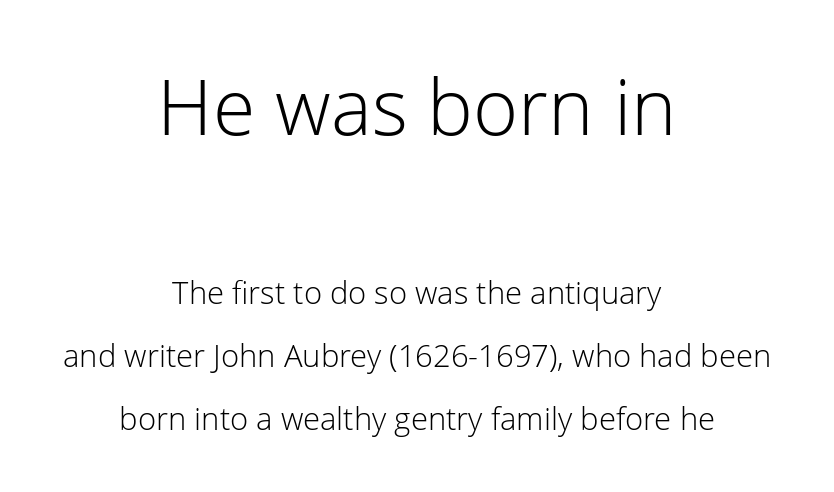
{"serif": "no", "italic": "no", "bold": "no", "weight": "light", "width": "normal", "stroke_contrast": "low", "x_height": "medium", "monospaced": "no", "underline": "no", "align": "center", "line_spacing": "loose", "line_spacing_ratio": 2.03, "letter_spacing": "normal", "letter_spacing_em": 0.0, "larger_block": "first", "size_ratio": 2.48, "glyph_px": 77}
